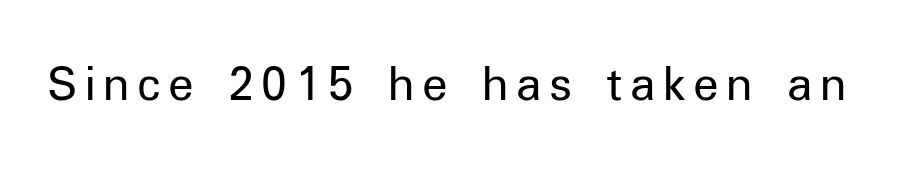
Here the designer chose a conventional face with non-uniform glyph widths. Nope, not italic — everything's standing straight. Bare-footed words on every line. Does the type have serifs? No, each stem ends abruptly. Weight: in the light-to-regular range.
